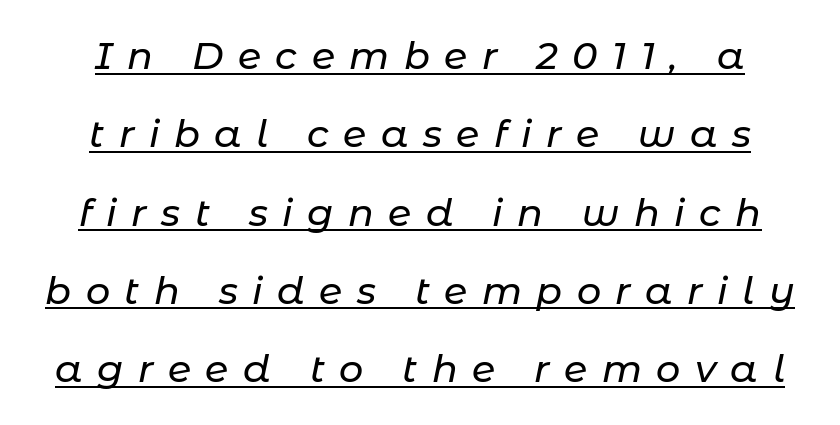
{"italic": "yes", "lean": "right", "slant_degrees": 11, "width": "normal", "stroke_contrast": "low", "x_height": "medium", "monospaced": "no", "underline": "yes", "line_spacing": "loose", "line_spacing_ratio": 2.06, "letter_spacing": "wide", "letter_spacing_em": 0.38, "glyph_px": 38}
